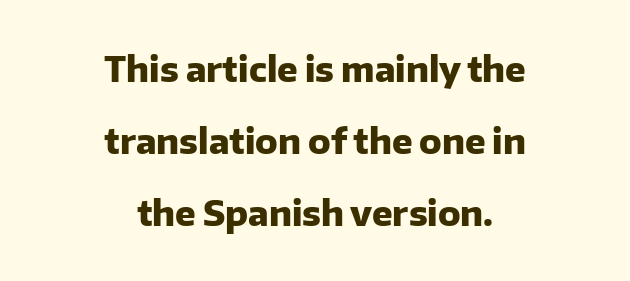
The image shows 34 px heavy sans-serif type, upright; set centered, loose line spacing (2.12x), normal letter spacing, not underlined; low stroke contrast and a medium x-height.
